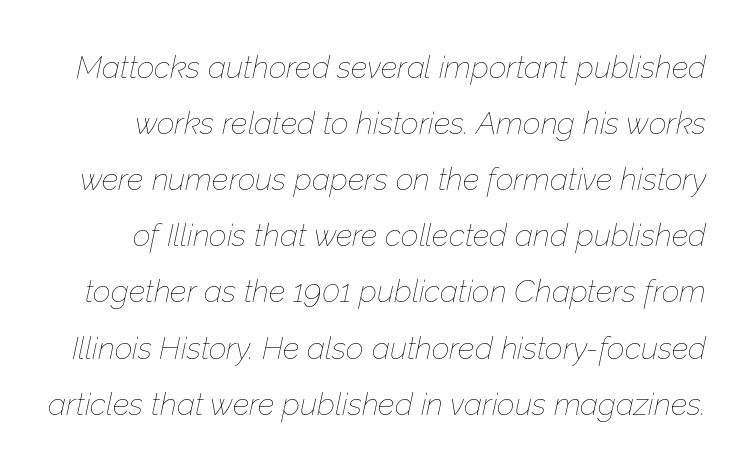
The image shows 31 px thin type, italic (leaning right); set line spacing 1.81x, normal letter spacing, not underlined; low stroke contrast and a medium x-height.
